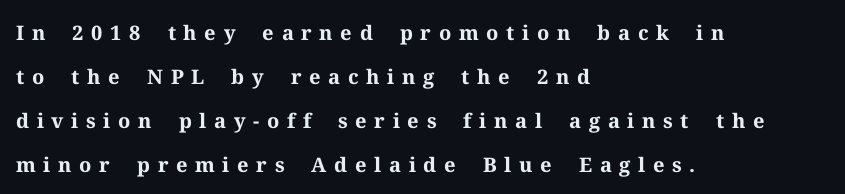
The image shows 20 px bold type, upright; set left-aligned, loose line spacing (2.2x), unusually wide letter spacing (+0.38 em), not underlined.
